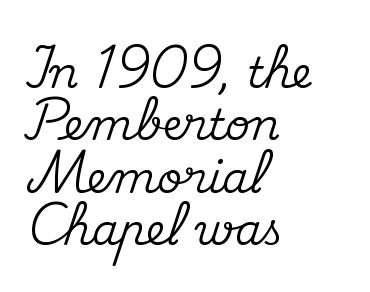
{"serif": "yes", "width": "normal", "stroke_contrast": "medium", "x_height": "small", "monospaced": "no", "underline": "no", "align": "left", "line_spacing_ratio": 1.22, "letter_spacing": "normal", "letter_spacing_em": 0.0, "glyph_px": 43}
